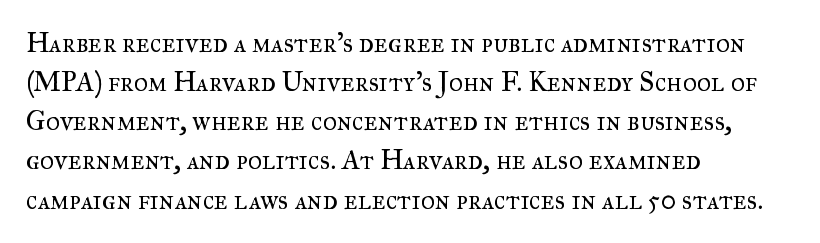
The image shows 27 px text type, upright; set left-aligned, normal line spacing (1.45x), normal letter spacing, not underlined.
